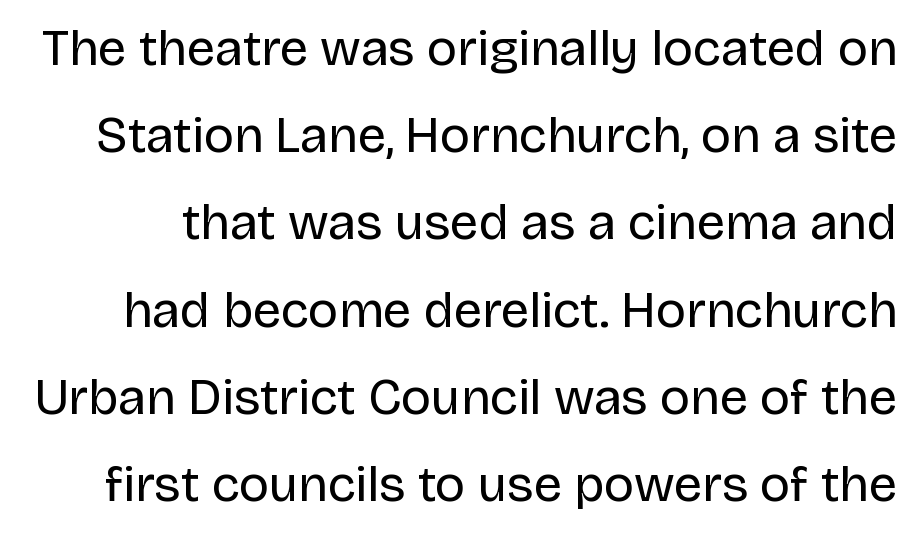
{"serif": "no", "italic": "no", "bold": "no", "weight": "regular", "width": "normal", "stroke_contrast": "low", "x_height": "large", "monospaced": "no", "underline": "no", "line_spacing_ratio": 1.71, "letter_spacing": "normal", "letter_spacing_em": 0.0, "glyph_px": 51}
